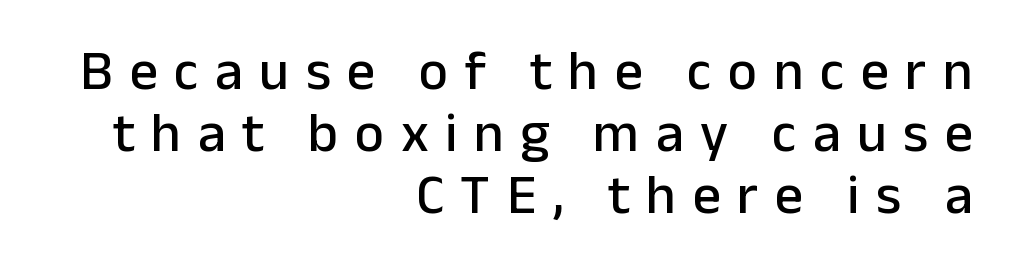
Layout note: lines flush right. Think of a printed novel: that variable character pitch is what you see here. The text was rendered using a sans face with plain stroke endings. Rendered with straight, roman letterforms.
